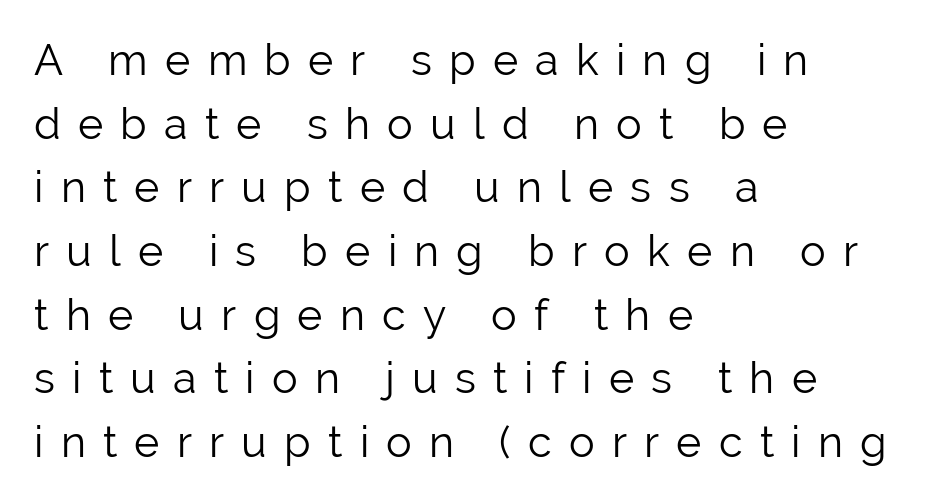
Q: Is the text bold? A: No.
Q: Is the text italic (slanted)? A: No, it is upright.
Q: Is the typeface a serif or a sans-serif typeface? A: Sans-serif.
Q: Is the text underlined? A: No.
Q: How is the paragraph aligned? A: Left-aligned.
Q: Is the spacing between letters normal or unusually wide? A: Unusually wide.
Q: Is the spacing between lines tight, normal or loose? A: Normal.
Q: Width (condensed, normal, or wide)? A: Normal.
Q: Stroke contrast? A: Low.
Q: x-height? A: Medium.
Q: Monospaced? A: No.
